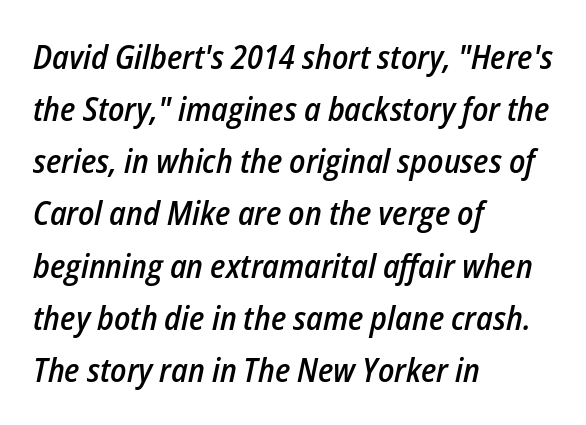
{"italic": "yes", "lean": "right", "slant_degrees": 12, "bold": "semi", "weight": "semibold", "width": "condensed", "stroke_contrast": "low", "x_height": "medium", "monospaced": "no", "underline": "no", "align": "left", "line_spacing": "normal", "line_spacing_ratio": 1.58, "letter_spacing": "normal", "letter_spacing_em": 0.0, "glyph_px": 33}
